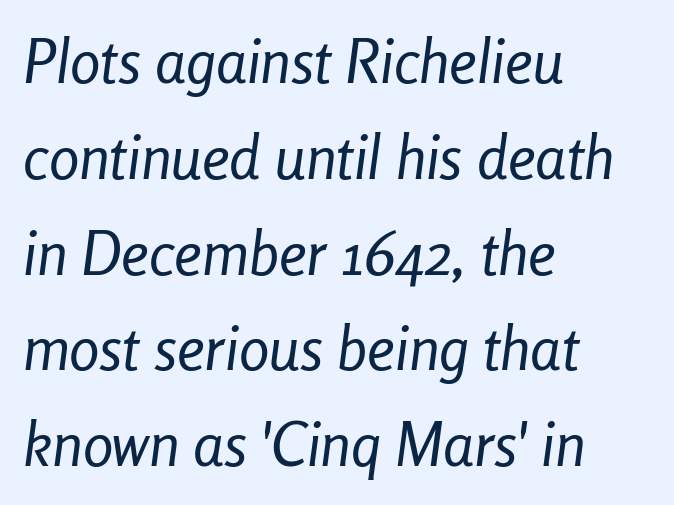
{"italic": "yes", "lean": "right", "slant_degrees": 8, "bold": "no", "weight": "regular", "width": "condensed", "stroke_contrast": "low", "x_height": "medium", "monospaced": "no", "underline": "no", "align": "left", "line_spacing": "normal", "line_spacing_ratio": 1.57, "letter_spacing": "normal", "letter_spacing_em": 0.0, "glyph_px": 61}
